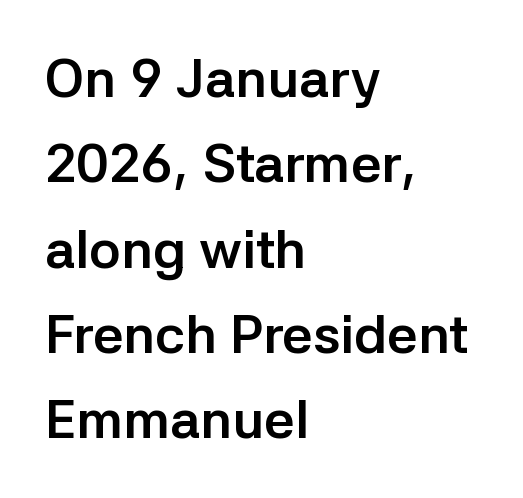
{"serif": "no", "italic": "no", "bold": "yes", "weight": "semibold", "width": "normal", "stroke_contrast": "low", "x_height": "medium", "monospaced": "no", "underline": "no", "align": "left", "line_spacing": "normal", "line_spacing_ratio": 1.58, "letter_spacing": "normal", "letter_spacing_em": 0.0, "glyph_px": 54}
